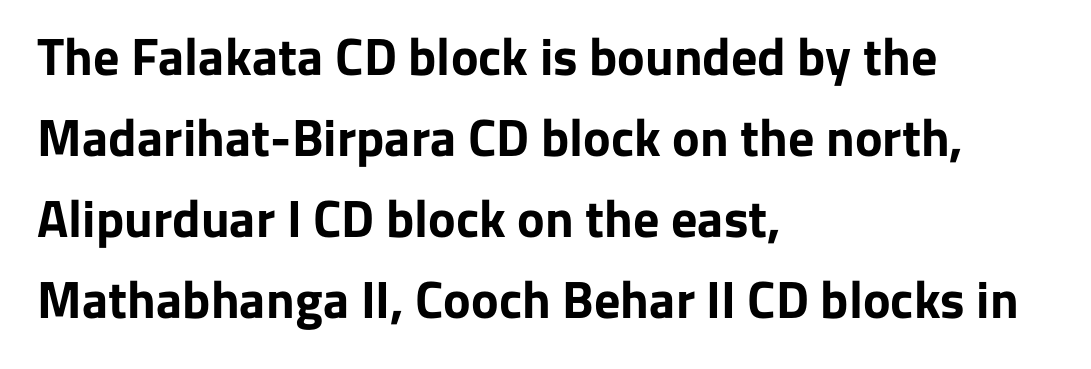
The image shows 52 px bold sans-serif type, upright; set left-aligned, normal line spacing (1.56x), normal letter spacing, not underlined; low stroke contrast and a medium x-height.
